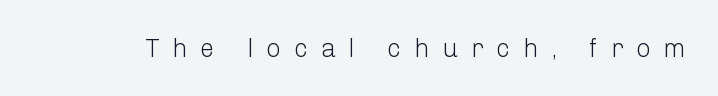
Q: Is the text bold? A: No.
Q: Is the text italic (slanted)? A: No, it is upright.
Q: Is the text underlined? A: No.
Q: Is the spacing between letters normal or unusually wide? A: Unusually wide.
